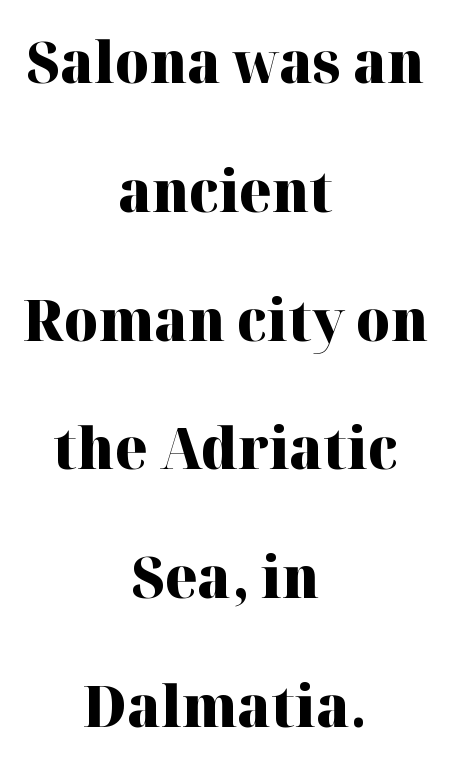
Check where the strokes stop: tiny serifs finish them off. Is there any slant? The stems are plumb. Words appear dense and cohesive because spacing is normal. These lines carry a lot of weight — the face is fully bold.
